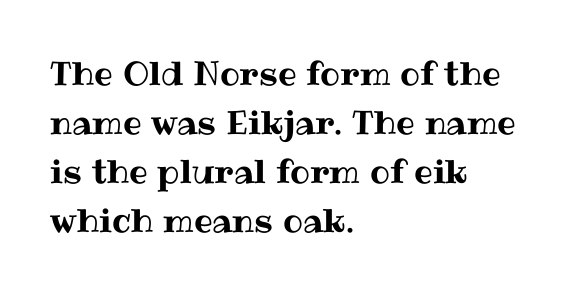
The image shows 33 px text type, upright; set left-aligned, normal line spacing (1.48x), normal letter spacing, not underlined; medium stroke contrast and a medium x-height.
